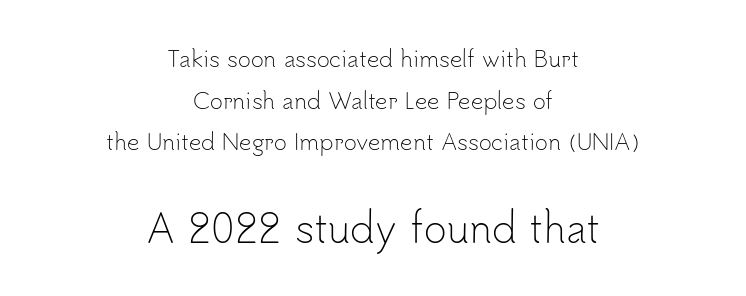
{"serif": "no", "italic": "no", "bold": "no", "weight": "light", "width": "normal", "stroke_contrast": "low", "x_height": "small", "monospaced": "no", "underline": "no", "align": "center", "line_spacing_ratio": 1.89, "letter_spacing": "normal", "letter_spacing_em": 0.0, "larger_block": "second", "size_ratio": 1.77, "glyph_px": 39}
